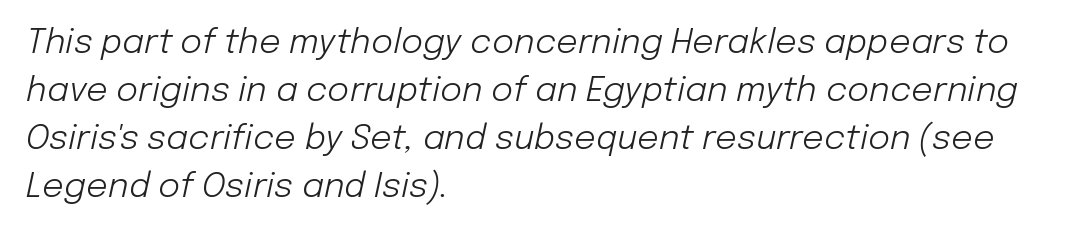
{"italic": "yes", "lean": "right", "slant_degrees": 12, "bold": "no", "weight": "light", "width": "normal", "stroke_contrast": "low", "x_height": "medium", "monospaced": "no", "underline": "no", "align": "left", "line_spacing": "normal", "line_spacing_ratio": 1.41, "letter_spacing": "normal", "letter_spacing_em": 0.0, "glyph_px": 34}
